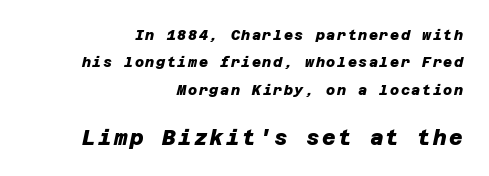
The sample has been set heavy, in full bold. Vertically, the passage feels expansive, rows floating well apart. Which margin do the lines hug? The right one — the left edge is uneven. Compare the two chunks: the lower has the greater cap height. Only glyphs here, with clear space below each row.
